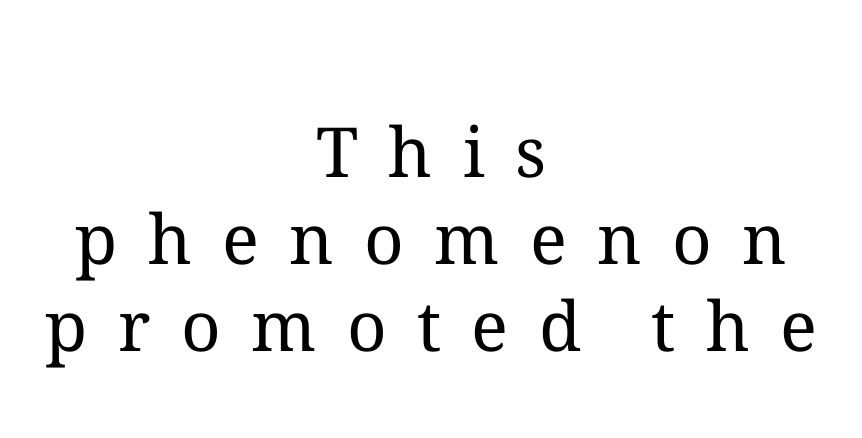
The image shows 69 px regular-weight type, upright; set centered, normal line spacing (1.26x), unusually wide letter spacing (+0.44 em), not underlined; medium stroke contrast and a medium x-height.
